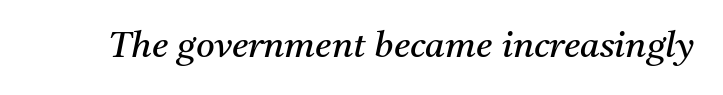
{"serif": "yes", "italic": "yes", "lean": "right", "slant_degrees": 11, "bold": "no", "weight": "regular", "width": "normal", "stroke_contrast": "medium", "x_height": "medium", "monospaced": "no", "underline": "no", "letter_spacing": "normal", "letter_spacing_em": 0.0, "glyph_px": 36}
